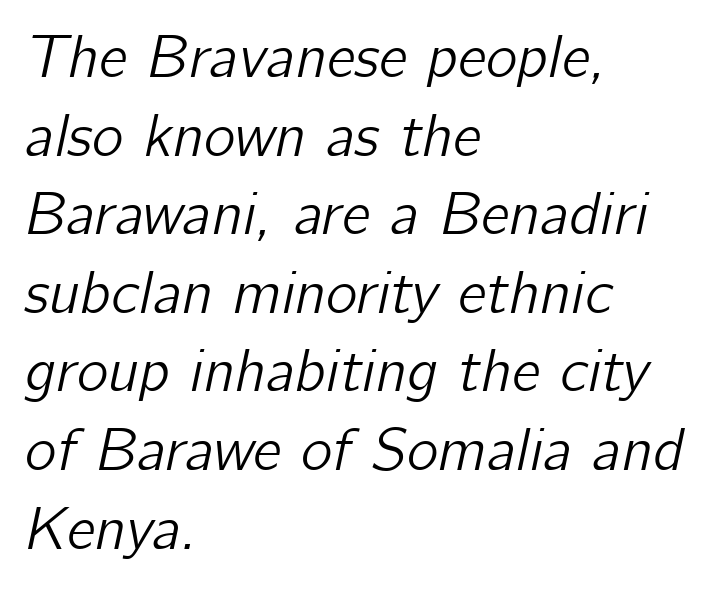
{"italic": "yes", "lean": "right", "slant_degrees": 12, "width": "normal", "stroke_contrast": "low", "x_height": "medium", "monospaced": "no", "underline": "no", "align": "left", "line_spacing": "normal", "line_spacing_ratio": 1.31, "letter_spacing": "normal", "letter_spacing_em": 0.0, "glyph_px": 60}
